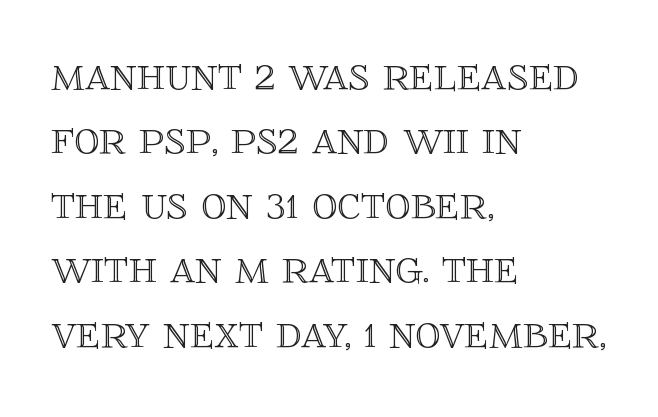
The image shows 50 px text type, upright; set left-aligned, normal line spacing (1.29x), normal letter spacing, not underlined; a large x-height.
